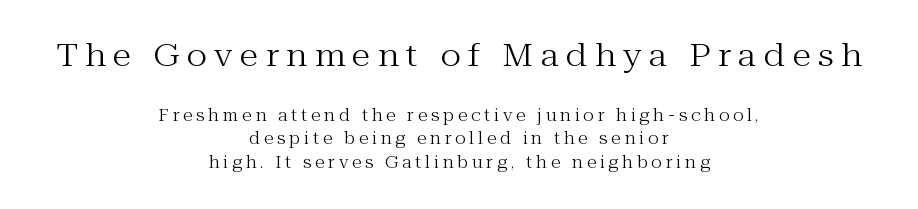
Q: Is the text bold? A: No.
Q: Is the text italic (slanted)? A: No, it is upright.
Q: Is the typeface a serif or a sans-serif typeface? A: Serif.
Q: Is the text underlined? A: No.
Q: How is the paragraph aligned? A: Centered.
Q: Is the spacing between letters normal or unusually wide? A: Unusually wide.
Q: Is the spacing between lines tight, normal or loose? A: Normal.
Q: Which block of text is set in a larger size, the first (top) or the second (bottom)? A: The first (top) one.
Q: Width (condensed, normal, or wide)? A: Normal.
Q: Stroke contrast? A: Medium.
Q: x-height? A: Medium.
Q: Monospaced? A: No.
